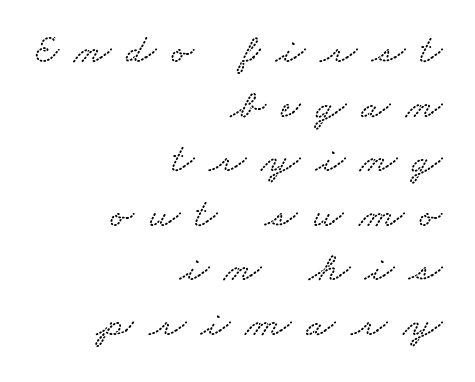
Q: Is the text underlined? A: No.
Q: How is the paragraph aligned? A: Right-aligned.
Q: Is the spacing between letters normal or unusually wide? A: Unusually wide.
Q: Is the spacing between lines tight, normal or loose? A: Normal.
Q: Width (condensed, normal, or wide)? A: Wide.
Q: Stroke contrast? A: Low.
Q: x-height? A: Small.
Q: Monospaced? A: No.
